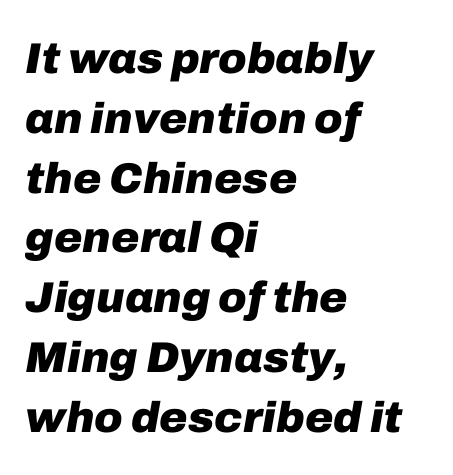
Q: Is the text bold? A: Yes.
Q: Is the text italic (slanted)? A: Yes, it leans right by about 10 degrees.
Q: Is the text underlined? A: No.
Q: How is the paragraph aligned? A: Left-aligned.
Q: Is the spacing between letters normal or unusually wide? A: Normal.
Q: Is the spacing between lines tight, normal or loose? A: Normal.
Q: Width (condensed, normal, or wide)? A: Normal.
Q: Stroke contrast? A: Low.
Q: x-height? A: Medium.
Q: Monospaced? A: No.
